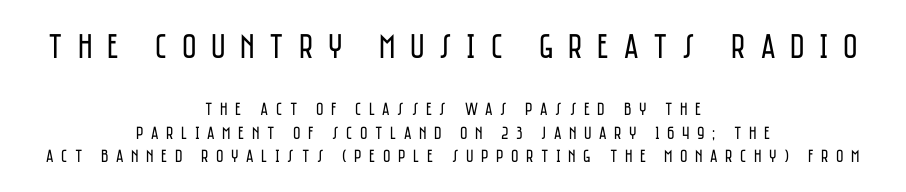
Q: Is the text bold? A: No.
Q: Is the text italic (slanted)? A: No, it is upright.
Q: Is the typeface a serif or a sans-serif typeface? A: Sans-serif.
Q: Is the text underlined? A: No.
Q: How is the paragraph aligned? A: Centered.
Q: Is the spacing between letters normal or unusually wide? A: Unusually wide.
Q: Is the spacing between lines tight, normal or loose? A: Normal.
Q: Which block of text is set in a larger size, the first (top) or the second (bottom)? A: The first (top) one.
Q: Width (condensed, normal, or wide)? A: Condensed.
Q: Stroke contrast? A: Low.
Q: x-height? A: Large.
Q: Monospaced? A: No.
